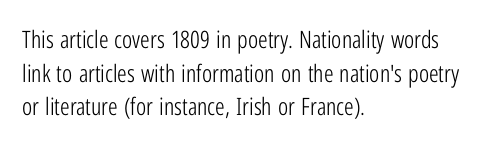
Q: Is the text bold? A: No.
Q: Is the text italic (slanted)? A: No, it is upright.
Q: Is the text underlined? A: No.
Q: How is the paragraph aligned? A: Left-aligned.
Q: Is the spacing between letters normal or unusually wide? A: Normal.
Q: Is the spacing between lines tight, normal or loose? A: Normal.
